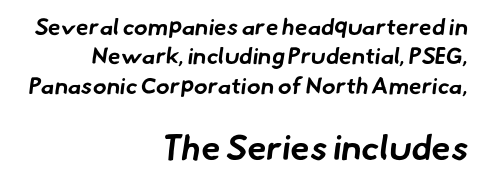
The image shows 35 px bold sans-serif type; set right-aligned, normal line spacing (1.28x), normal letter spacing, not underlined; the second (bottom) block is 1.52x larger; low stroke contrast and a small x-height.
